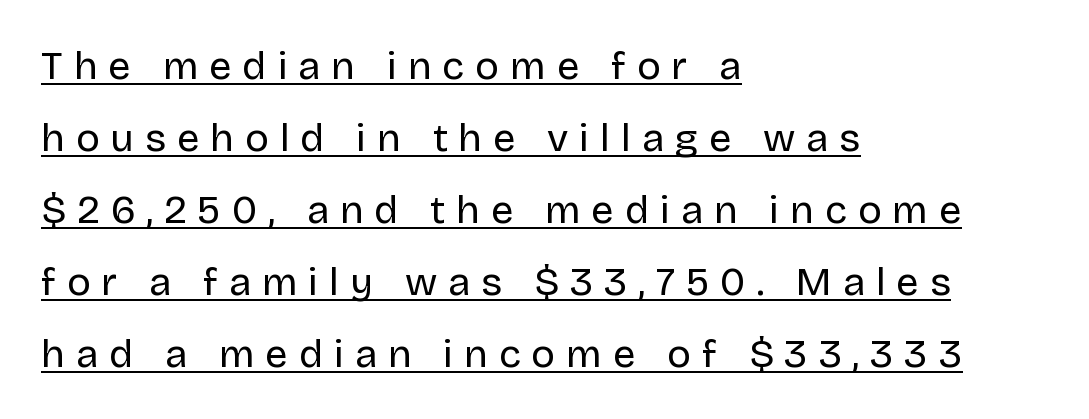
You can tell from the bare stems that sans-serif type was used. Alignment: flush left. The lettering holds an erect, upright posture throughout. The letters are spread apart with noticeably loose tracking. Spacing verdict: proportional, widths tailored to each character.
